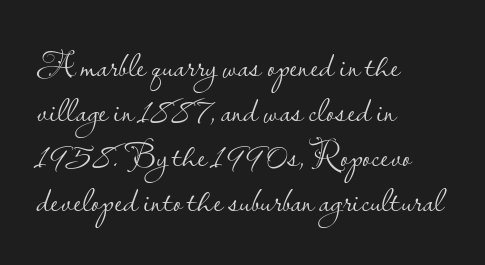
The image shows 36 px light sans-serif type; set left-aligned, normal line spacing (1.25x), normal letter spacing, not underlined; low stroke contrast and a small x-height.
